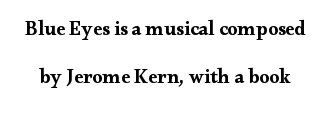
The image shows 20 px bold type, upright; set loose line spacing (2.41x), normal letter spacing, not underlined.
